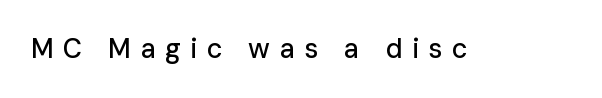
Glyph-to-glyph distance is far greater than everyday printed text. It's the straight-up-and-down kind of type. Underline: absent.
